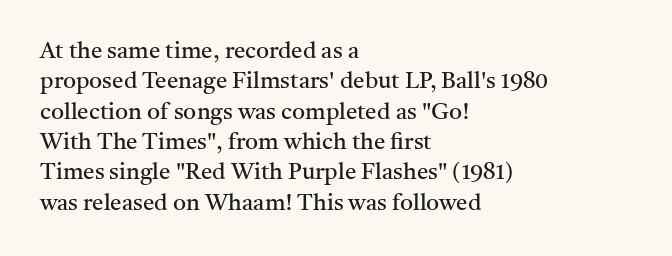
The image shows 23 px text type, upright; set left-aligned, normal line spacing (1.32x), normal letter spacing, not underlined.
